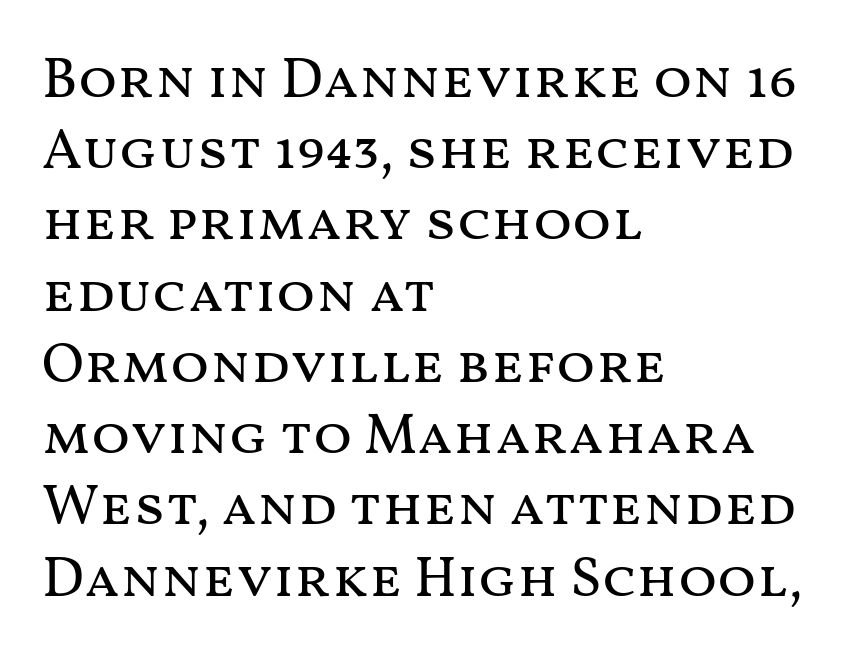
The image shows 57 px regular-weight, wide type, upright; set left-aligned, normal line spacing (1.25x), normal letter spacing, not underlined; medium stroke contrast and a medium x-height.
